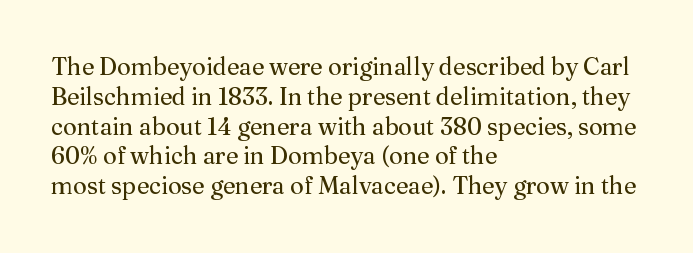
{"italic": "no", "bold": "no", "underline": "no", "align": "left", "line_spacing_ratio": 1.24, "letter_spacing": "normal", "letter_spacing_em": 0.0, "glyph_px": 24}
